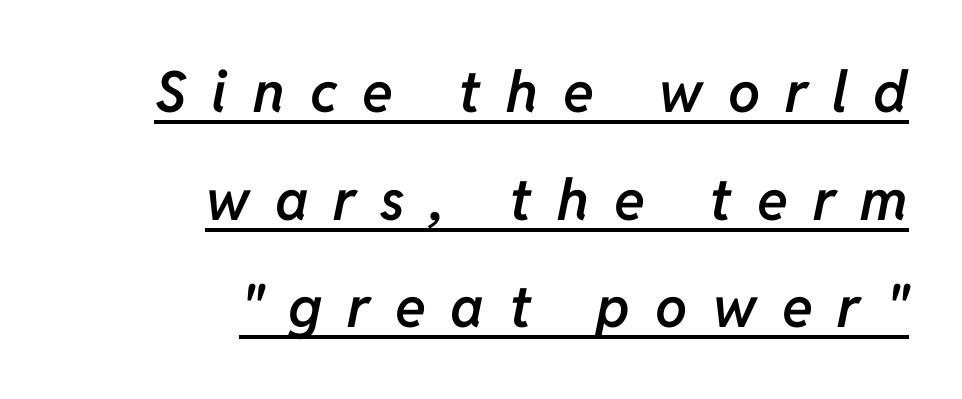
The image shows 57 px semibold type, italic (leaning right); set right-aligned, line spacing 1.89x, unusually wide letter spacing (+0.44 em), underlined; low stroke contrast and a medium x-height.
